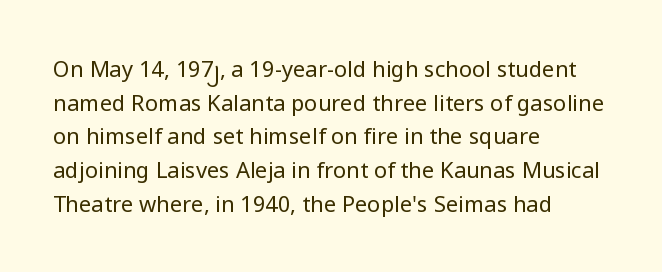
The image shows 22 px text type, upright; set left-aligned, normal line spacing (1.53x), normal letter spacing, not underlined.
